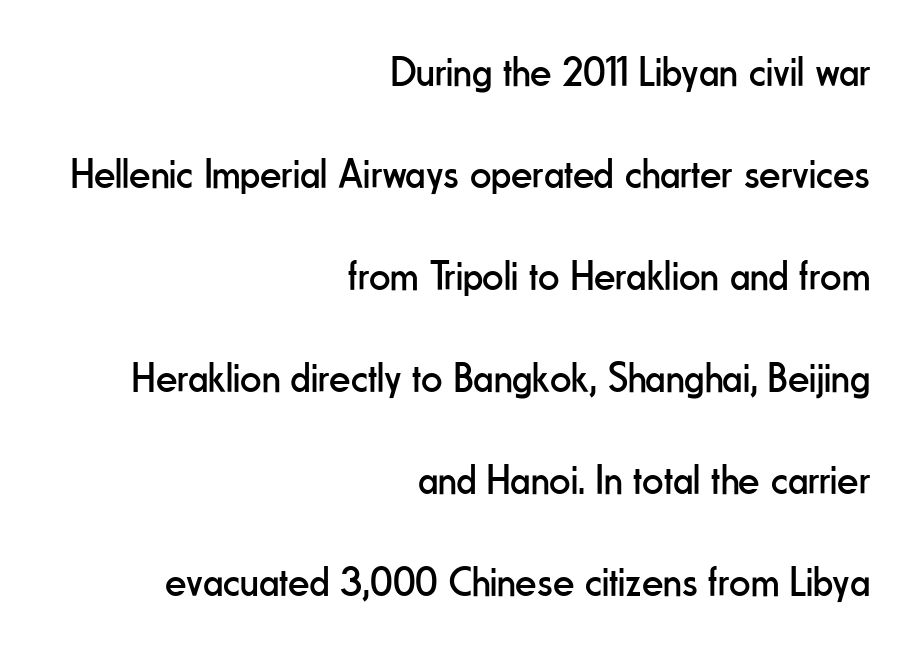
Q: Is the text bold? A: No.
Q: Is the text italic (slanted)? A: No, it is upright.
Q: Is the typeface a serif or a sans-serif typeface? A: Sans-serif.
Q: Is the text underlined? A: No.
Q: How is the paragraph aligned? A: Right-aligned.
Q: Is the spacing between letters normal or unusually wide? A: Normal.
Q: Is the spacing between lines tight, normal or loose? A: Loose.
Q: Width (condensed, normal, or wide)? A: Condensed.
Q: Stroke contrast? A: Low.
Q: x-height? A: Small.
Q: Monospaced? A: No.
